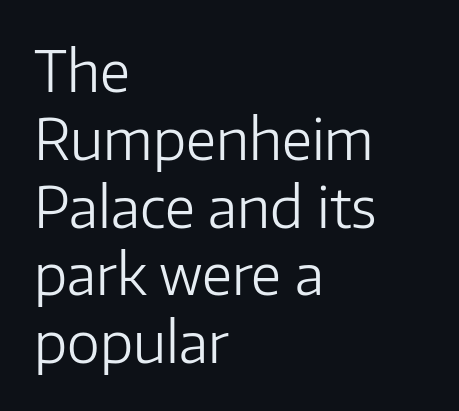
The image shows 56 px light sans-serif type, upright; set left-aligned, line spacing 1.21x, normal letter spacing, not underlined; low stroke contrast and a medium x-height.
